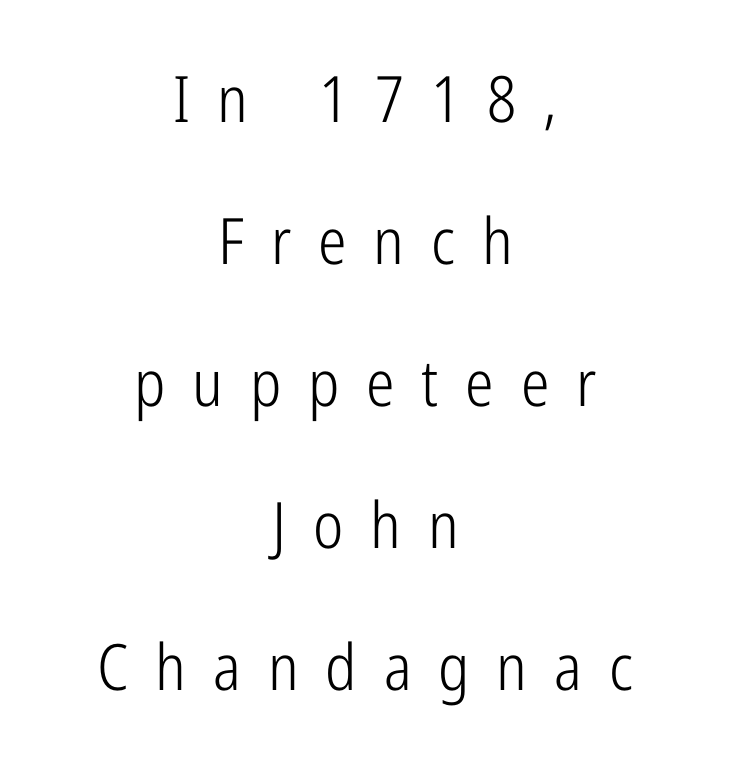
Centered paragraph, ragged on both sides. Each row of text sits above clean, open space. Heft: none added — not bold. Horizontal bands of white between lines are thick stripes. Quick note: not italic, upright. A typesetter would call this proportional, since set widths differ per character.
